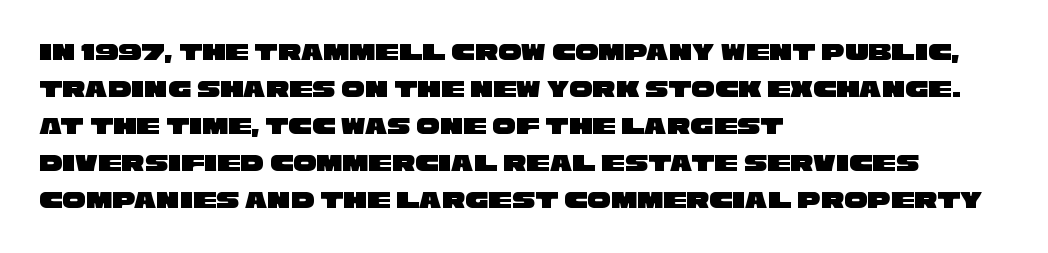
Honestly, the row spacing looks completely unremarkable. Every row of glyphs begins at an identical x-position on the left. The strip under each line holds only bare page. Here the glyphs are tracked normally, forming tight word shapes.
